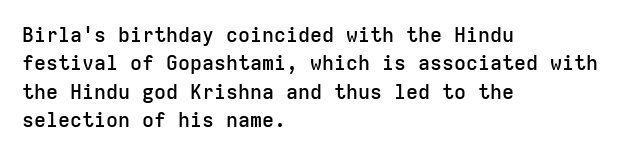
The strokes are fattened partway — semibold, not bold. The typesetter chose a ragged-right arrangement here. The letters sit at their default tracking, neither squeezed nor spread. If you measured baseline to baseline, you'd find a middling distance. The font's upright variant was chosen for this text.
